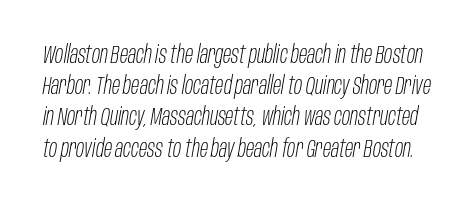
The image shows 24 px text type, italic (leaning right); set normal line spacing (1.3x), normal letter spacing, not underlined.
